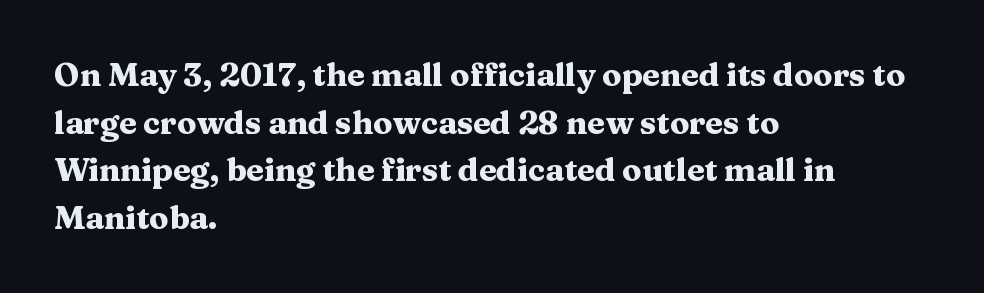
{"serif": "yes", "italic": "no", "bold": "yes", "weight": "heavy", "width": "wide", "stroke_contrast": "medium", "x_height": "medium", "monospaced": "no", "underline": "no", "align": "left", "line_spacing": "normal", "line_spacing_ratio": 1.49, "letter_spacing": "normal", "letter_spacing_em": 0.0, "glyph_px": 32}
